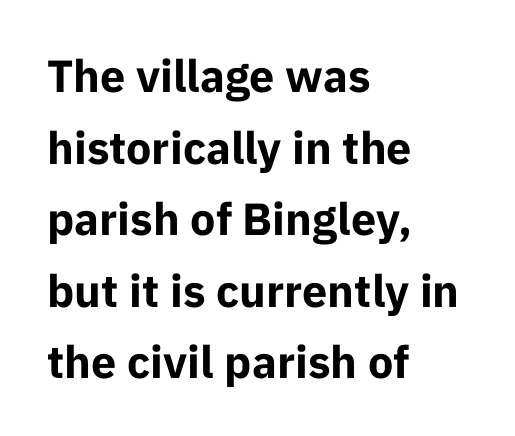
The image shows 45 px bold sans-serif type, upright; set left-aligned, normal line spacing (1.59x), normal letter spacing, not underlined; low stroke contrast and a medium x-height.
